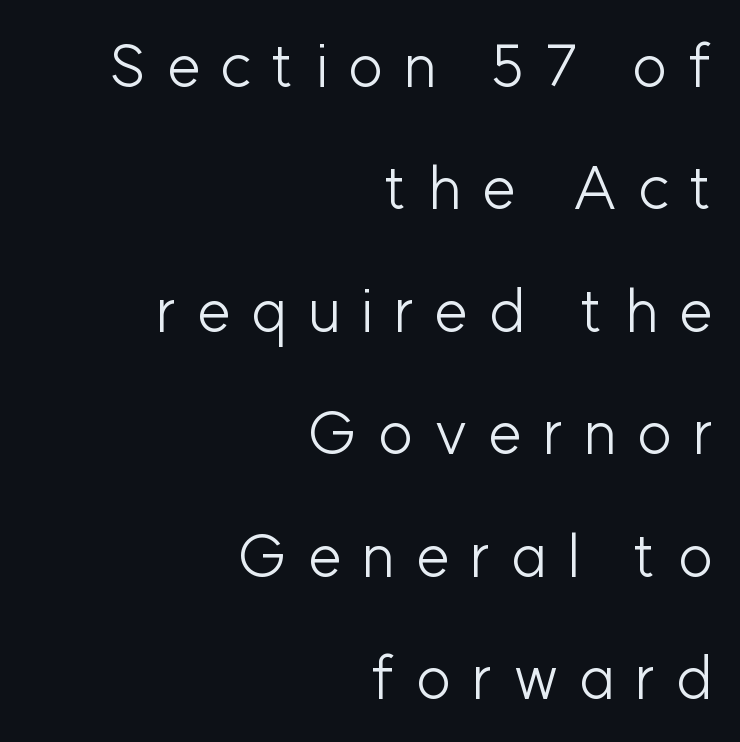
{"serif": "no", "italic": "no", "bold": "no", "weight": "light", "width": "normal", "stroke_contrast": "low", "x_height": "medium", "monospaced": "no", "underline": "no", "align": "right", "line_spacing": "loose", "line_spacing_ratio": 2.04, "letter_spacing": "wide", "letter_spacing_em": 0.34, "glyph_px": 60}
